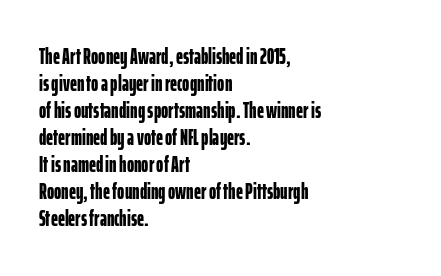
Q: Is the text bold? A: Yes.
Q: Is the text italic (slanted)? A: No, it is upright.
Q: Is the text underlined? A: No.
Q: How is the paragraph aligned? A: Left-aligned.
Q: Is the spacing between letters normal or unusually wide? A: Normal.
